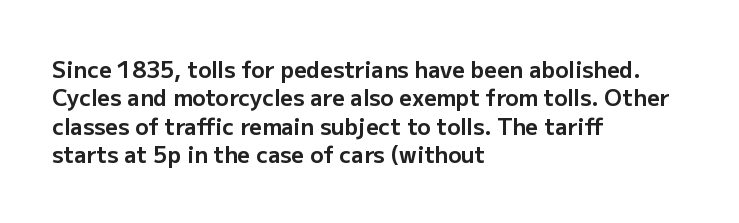
This is the regular roman posture of the typeface. The lines in this sample share a left origin and differ only in where they stop. Standard letterfit; no display-style spreading of the glyphs. Heavy-handed strokes throughout: this text is bold. The space directly below the letters is spotless.
